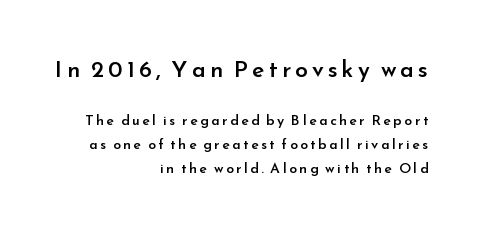
The image shows 23 px text type, upright; set right-aligned, line spacing 1.72x, not underlined; the first (top) block is 1.64x larger.
